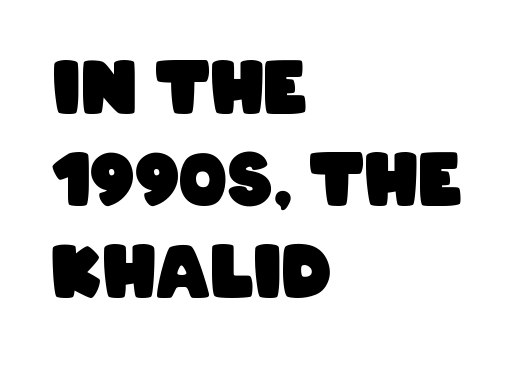
Q: Is the text bold? A: Yes.
Q: Is the typeface a serif or a sans-serif typeface? A: Sans-serif.
Q: Is the text underlined? A: No.
Q: How is the paragraph aligned? A: Left-aligned.
Q: Is the spacing between letters normal or unusually wide? A: Normal.
Q: Is the spacing between lines tight, normal or loose? A: Normal.
Q: Width (condensed, normal, or wide)? A: Condensed.
Q: Stroke contrast? A: Low.
Q: x-height? A: Large.
Q: Monospaced? A: No.
